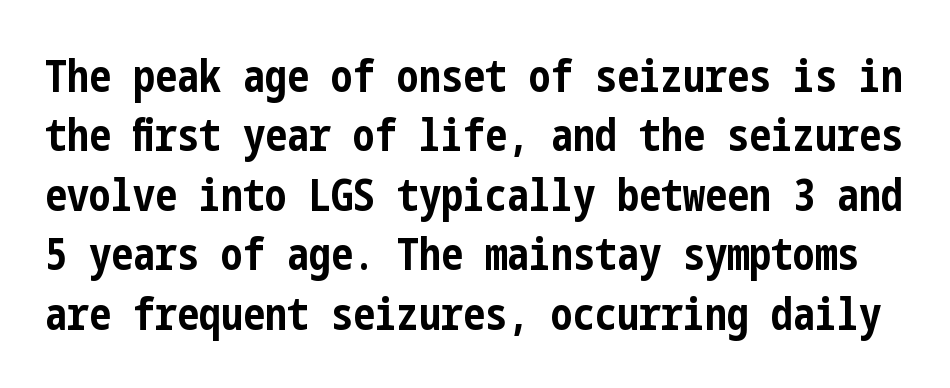
Q: Is the text bold? A: Yes.
Q: Is the text italic (slanted)? A: No, it is upright.
Q: Is the typeface a serif or a sans-serif typeface? A: Sans-serif.
Q: Is the text underlined? A: No.
Q: Is the spacing between letters normal or unusually wide? A: Normal.
Q: Is the spacing between lines tight, normal or loose? A: Normal.
Q: Width (condensed, normal, or wide)? A: Condensed.
Q: Stroke contrast? A: Low.
Q: x-height? A: Medium.
